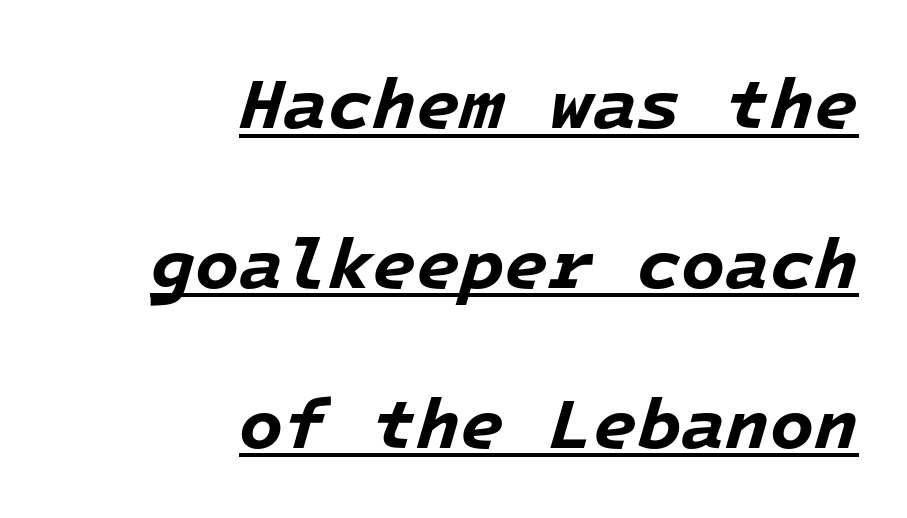
{"italic": "yes", "lean": "right", "slant_degrees": 16, "bold": "yes", "weight": "bold", "width": "normal", "stroke_contrast": "low", "x_height": "medium", "monospaced": "yes", "underline": "yes", "align": "right", "line_spacing": "loose", "line_spacing_ratio": 2.22, "letter_spacing": "normal", "letter_spacing_em": 0.0, "glyph_px": 72}
